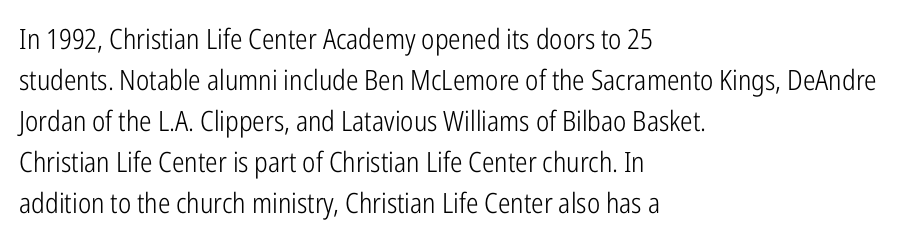
Quick note: interline space is typical. Is the type heavy? It reads as light-to-regular instead. The font family rendered here belongs to the sans-serif group. Descenders hang freely into open space.
